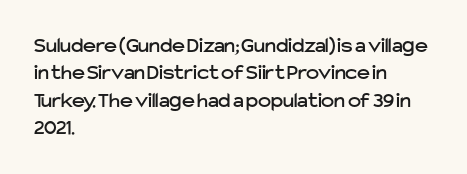
The image shows 22 px text type, upright; set left-aligned, normal line spacing (1.25x), normal letter spacing, not underlined.
